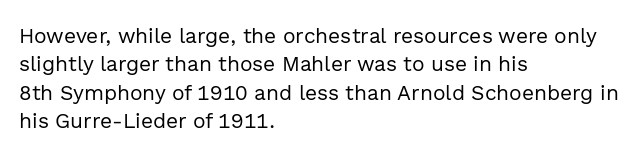
The image shows 21 px text type, upright; set left-aligned, normal line spacing (1.35x), normal letter spacing, not underlined.
